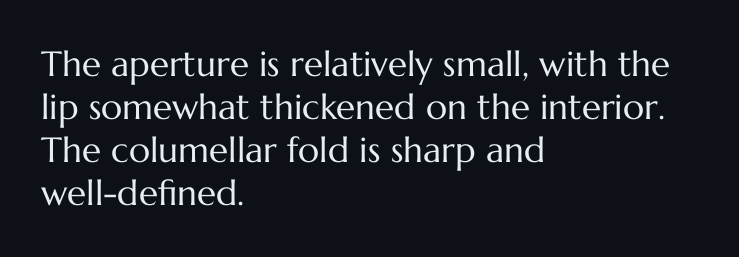
Observe the ordinary spacing: letters are neighbours, not strangers. Lines of text with bare space underneath. Vertical stems look standard width or narrower in stroke. Visually the block forms a straight wall on the left and a jagged coastline on the right.
